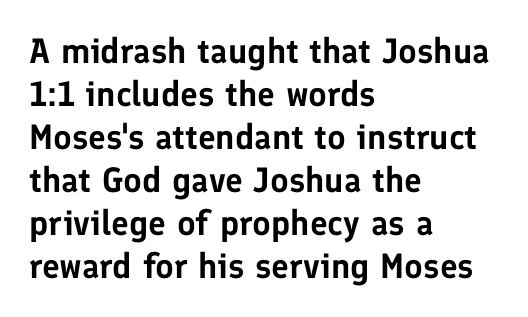
The passage shown is not underscored anywhere. Letter spacing: default. This rendering employs a face without finishing strokes, i.e., a sans-serif. Casual observation: everything's shoved over to the left. Every character sits straight up, as roman type does. Spacing verdict: proportional, widths tailored to each character.
